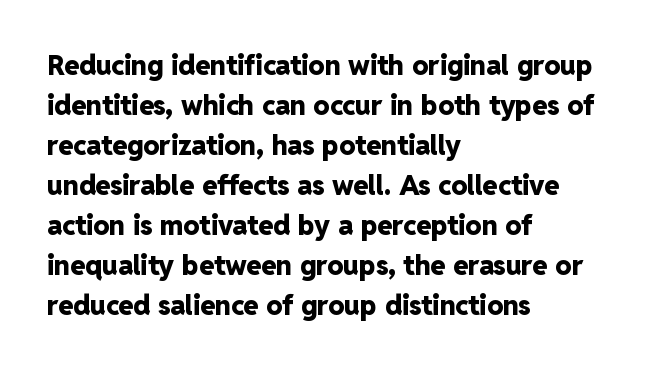
{"italic": "no", "bold": "yes", "underline": "no", "align": "left", "line_spacing": "normal", "line_spacing_ratio": 1.48, "letter_spacing": "normal", "letter_spacing_em": 0.0, "glyph_px": 27}
